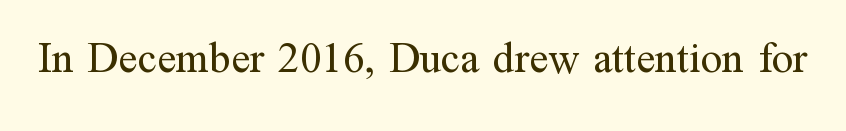
{"serif": "yes", "italic": "no", "bold": "no", "weight": "regular", "width": "normal", "stroke_contrast": "medium", "x_height": "medium", "monospaced": "no", "underline": "no", "letter_spacing": "normal", "letter_spacing_em": 0.0, "glyph_px": 43}
